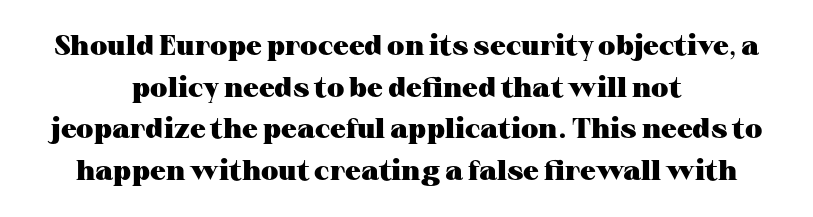
{"serif": "yes", "italic": "no", "bold": "yes", "weight": "heavy", "width": "wide", "stroke_contrast": "medium", "x_height": "medium", "monospaced": "no", "underline": "no", "align": "center", "line_spacing": "normal", "line_spacing_ratio": 1.49, "letter_spacing": "normal", "letter_spacing_em": 0.0, "glyph_px": 28}
